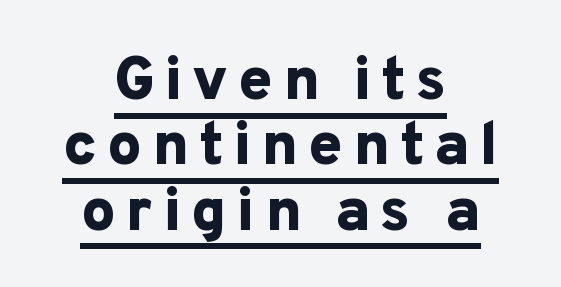
Underlined type. Reading down the column, the eye jumps only a short way to each next line. Italic: no, the glyphs are upright roman. Looks like regular typesetting: each glyph gets only the width it needs. Stroke terminals: plain, sans-serif.
